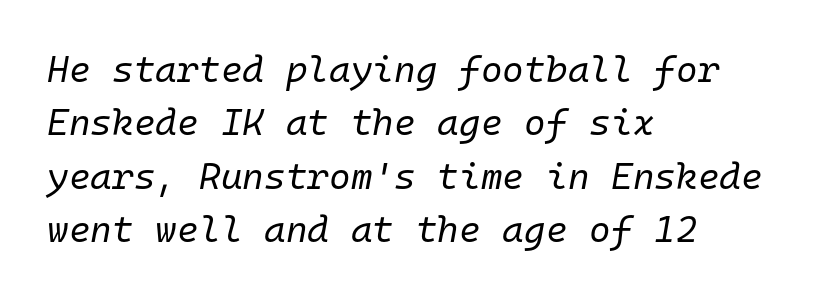
Line starts are locked; line ends wander. The gap between lines stays unmarked. Notice how descenders clear the ascenders below comfortably — that's standard leading. A typesetter would call this monospace, since all characters share one set width. Would a proofreader flag this as italicized? Yes.
